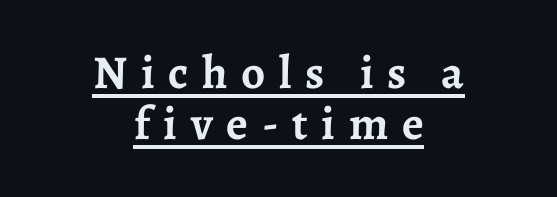
Think of a printed novel: that variable character pitch is what you see here. Style check: upright. Does the copy run flush right? No — it is centered line by line. Letter spacing: wide.
